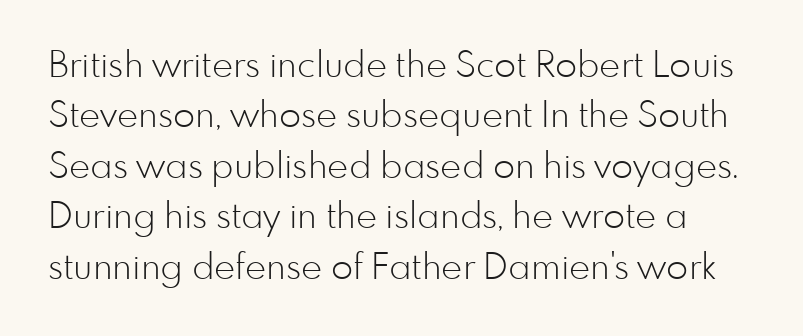
Q: Is the text bold? A: No.
Q: Is the text italic (slanted)? A: No, it is upright.
Q: Is the typeface a serif or a sans-serif typeface? A: Sans-serif.
Q: Is the text underlined? A: No.
Q: Is the spacing between letters normal or unusually wide? A: Normal.
Q: Is the spacing between lines tight, normal or loose? A: Normal.
Q: Width (condensed, normal, or wide)? A: Normal.
Q: Stroke contrast? A: Low.
Q: x-height? A: Small.
Q: Monospaced? A: No.
